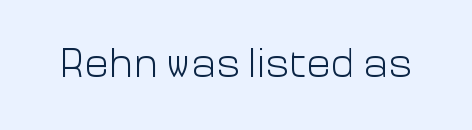
Q: Is the text bold? A: No.
Q: Is the text italic (slanted)? A: No, it is upright.
Q: Is the typeface a serif or a sans-serif typeface? A: Sans-serif.
Q: Is the text underlined? A: No.
Q: Is the spacing between letters normal or unusually wide? A: Normal.
Q: Width (condensed, normal, or wide)? A: Normal.
Q: Stroke contrast? A: Low.
Q: x-height? A: Medium.
Q: Monospaced? A: No.
